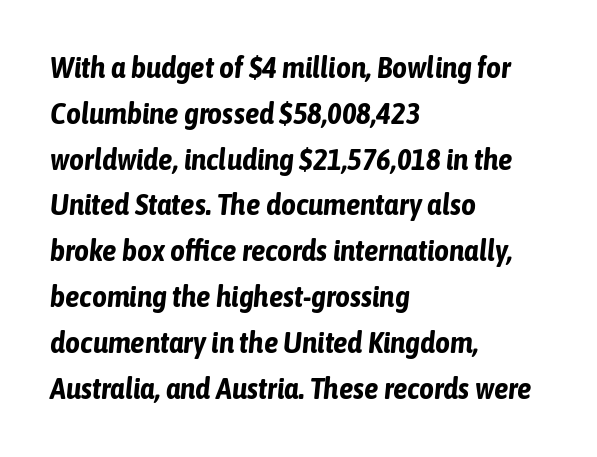
Q: Is the text bold? A: Yes.
Q: Is the text italic (slanted)? A: Yes, it leans right by about 6 degrees.
Q: Is the text underlined? A: No.
Q: How is the paragraph aligned? A: Left-aligned.
Q: Is the spacing between letters normal or unusually wide? A: Normal.
Q: Is the spacing between lines tight, normal or loose? A: Normal.
Q: Width (condensed, normal, or wide)? A: Condensed.
Q: Stroke contrast? A: Low.
Q: x-height? A: Medium.
Q: Monospaced? A: No.
